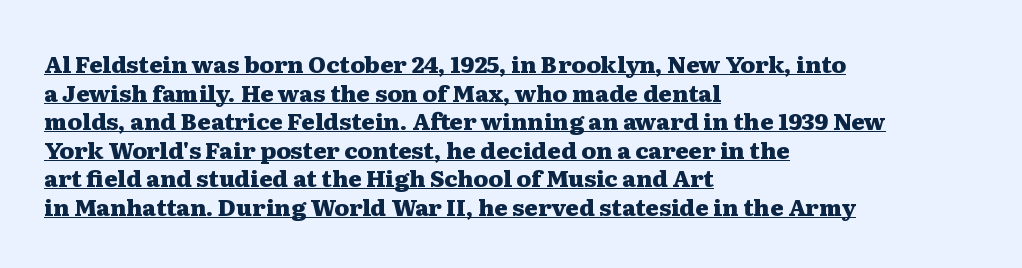
The image shows 23 px bold type, upright; set left-aligned, line spacing 1.24x, normal letter spacing, underlined.
